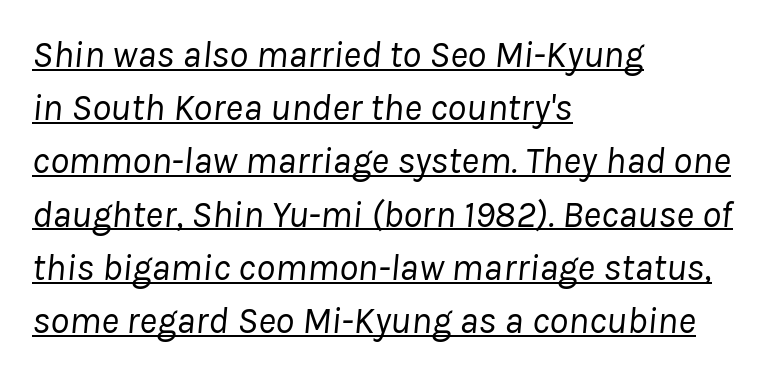
The image shows 38 px regular-weight type, italic (leaning right); set left-aligned, normal line spacing (1.4x), normal letter spacing, underlined; low stroke contrast and a medium x-height.
